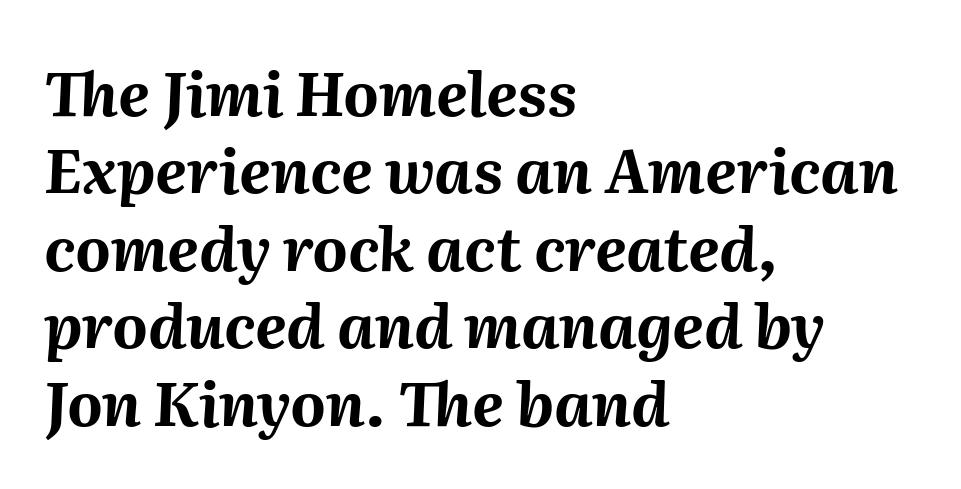
The image shows 61 px bold type, italic (leaning right); set left-aligned, normal line spacing (1.27x), normal letter spacing, not underlined; medium stroke contrast and a medium x-height.
